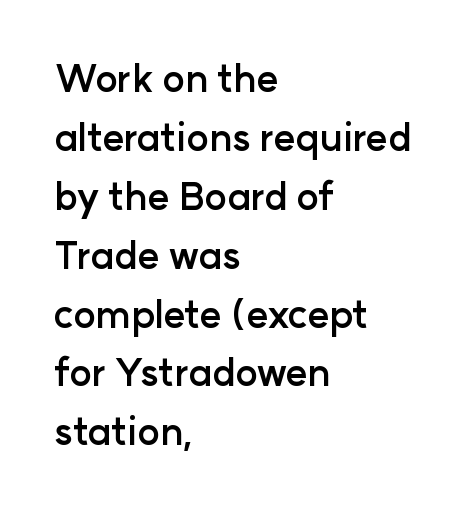
These lines are set flush left with a ragged right edge. Chunky letters — that's bold for sure. Is this a fixed-width face? No — the glyphs have proportional, varying widths. Observe the ordinary spacing: letters are neighbours, not strangers. Descenders hang freely into open space.
